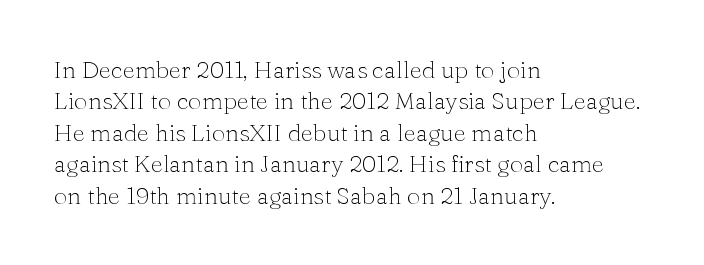
Q: Is the text bold? A: No.
Q: Is the text italic (slanted)? A: No, it is upright.
Q: Is the text underlined? A: No.
Q: How is the paragraph aligned? A: Left-aligned.
Q: Is the spacing between letters normal or unusually wide? A: Normal.
Q: Is the spacing between lines tight, normal or loose? A: Normal.
